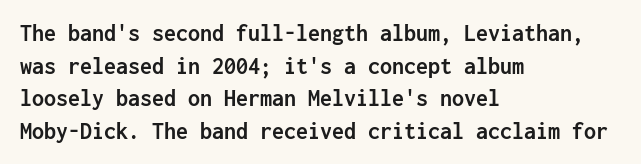
The rendering uses a moderate line-height, typical for paragraphs. The typography opts for an upright posture over an oblique one. Each word holds together tightly as a unit, with standard inter-letter gaps. Left-aligned paragraph, ragged on the right. The sample has been set heavy, in full bold. The string is rendered with underlining switched off.
